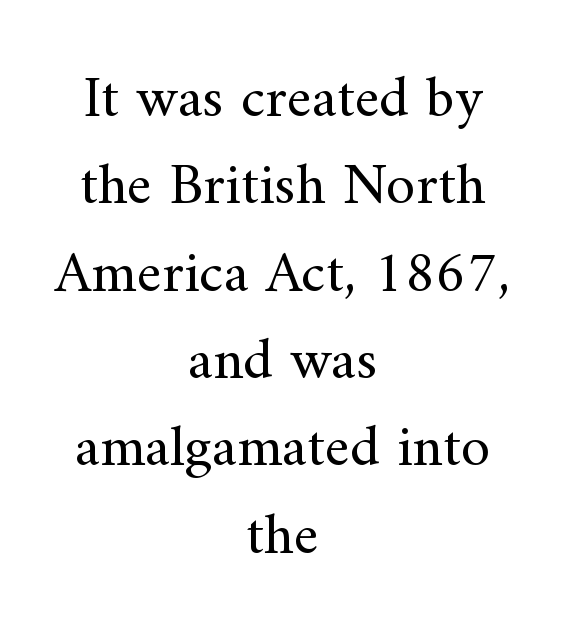
Note the varied advance widths — an 'i' is clearly narrower than an 'm'. Is this a sans? No — the strokes have serifs. The weight tops out at a normal text grade. Quick note: underline off. Does the leading feel generous? No, just average. In terms of posture, this sample is upright.
